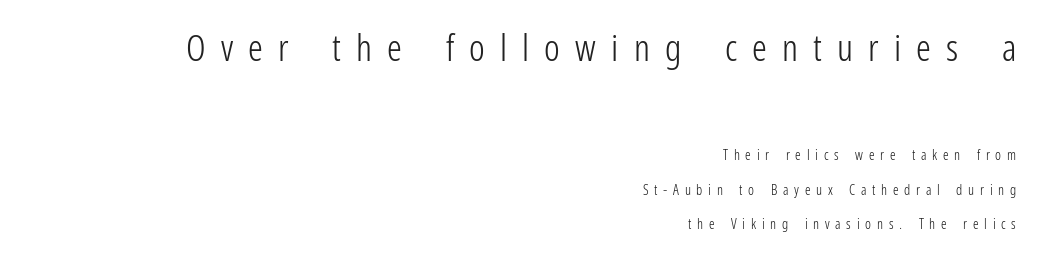
The passage shown stacks its lines with a broad gap. Do the characters align in a grid? No, the font is proportional. The lines in this sample share a right terminus and differ only in where they begin. Quick note: underline off. Caption: upper text group enlarged, lower text group reduced.
